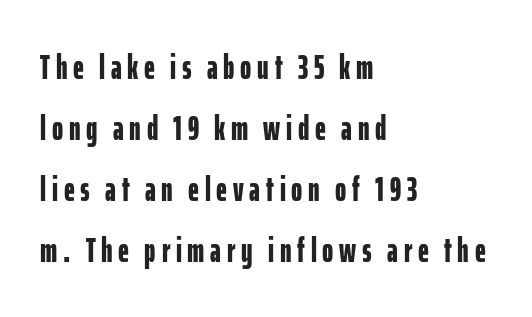
The image shows 34 px bold, condensed sans-serif type, upright; set left-aligned, line spacing 1.79x, not underlined; low stroke contrast and a medium x-height.
